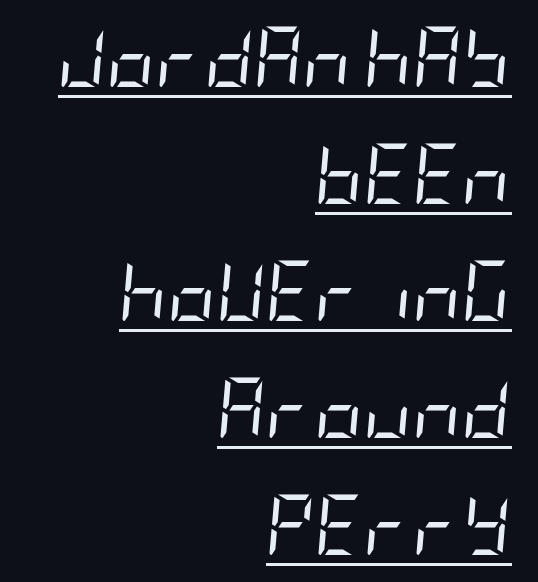
Students, note that the glyphs here touch the page at normal intervals. Is the block centered? No — it sits flush against the right margin. Looking at the ascenders, they clearly lean. Vertically, the passage feels expansive, rows floating well apart.
